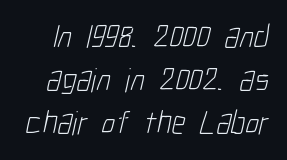
The image shows 33 px light, condensed sans-serif type; set normal line spacing (1.3x), normal letter spacing, not underlined; low stroke contrast and a medium x-height.
